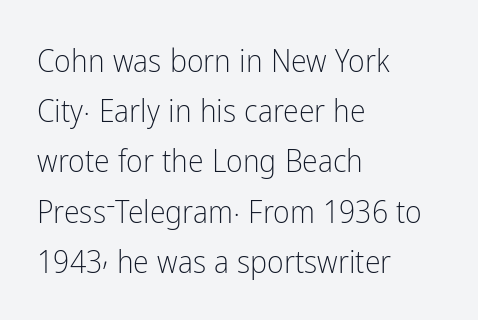
{"serif": "no", "italic": "no", "bold": "no", "weight": "light", "width": "condensed", "stroke_contrast": "low", "x_height": "medium", "monospaced": "no", "underline": "no", "align": "left", "line_spacing": "normal", "line_spacing_ratio": 1.57, "letter_spacing": "normal", "letter_spacing_em": 0.0, "glyph_px": 32}
